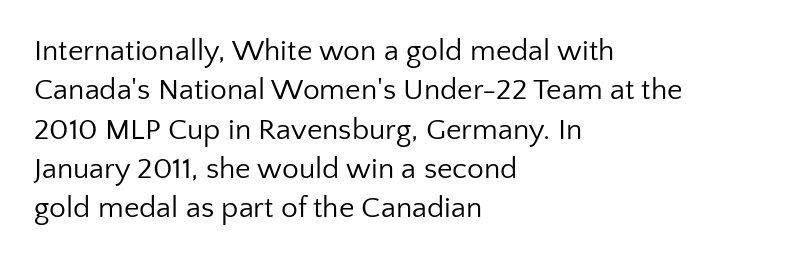
Is the stroke heavy? The answer is a plain regular-or-lighter. Does the copy run flush right? No — it runs flush left. Line spacing here is normal. The letters carry no serifs — their stems end cleanly without finishing strokes. The rendering keeps characters at their native spacing.
